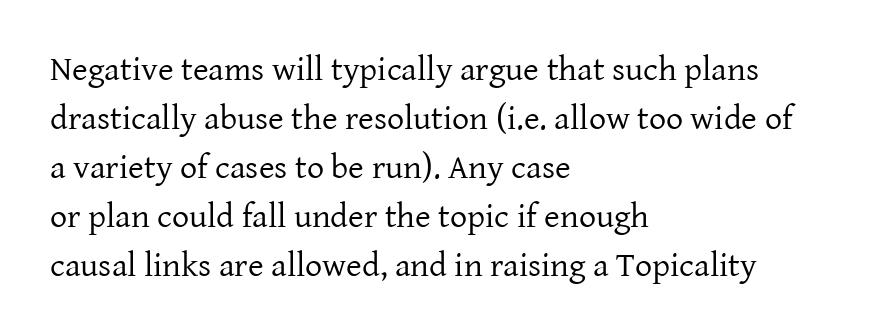
{"serif": "yes", "italic": "no", "bold": "no", "weight": "regular", "width": "normal", "stroke_contrast": "low", "x_height": "medium", "monospaced": "no", "underline": "no", "align": "left", "line_spacing": "normal", "line_spacing_ratio": 1.44, "letter_spacing": "normal", "letter_spacing_em": 0.0, "glyph_px": 34}
